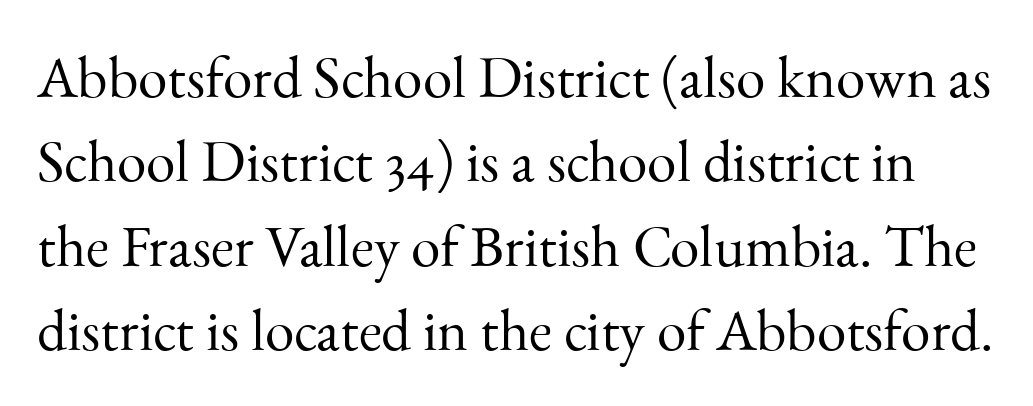
The letterforms sit shoulder to shoulder at normal distance. Nobody drew a line under any word here. The weight tops out at a normal text grade. The font's upright variant was chosen for this text. The passage shown is typeset with a serif family.
